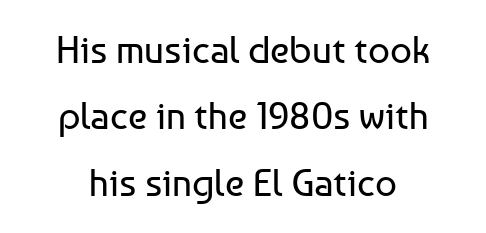
{"serif": "no", "italic": "no", "bold": "no", "weight": "regular", "width": "normal", "stroke_contrast": "low", "x_height": "medium", "monospaced": "no", "underline": "no", "line_spacing_ratio": 1.75, "letter_spacing": "normal", "letter_spacing_em": 0.0, "glyph_px": 38}
